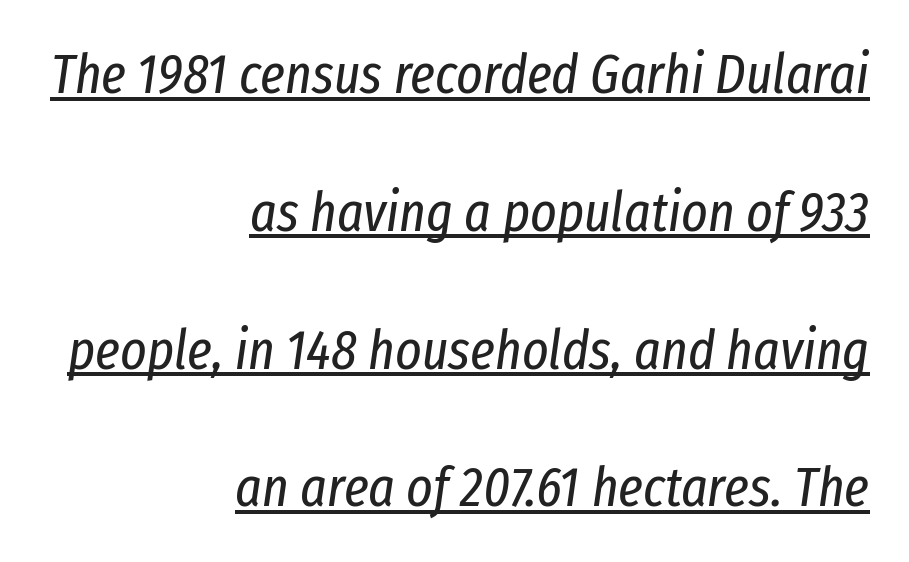
Q: Is the text bold? A: No.
Q: Is the text italic (slanted)? A: Yes, it leans right by about 8 degrees.
Q: Is the text underlined? A: Yes.
Q: How is the paragraph aligned? A: Right-aligned.
Q: Is the spacing between letters normal or unusually wide? A: Normal.
Q: Is the spacing between lines tight, normal or loose? A: Loose.
Q: Width (condensed, normal, or wide)? A: Condensed.
Q: Stroke contrast? A: Low.
Q: x-height? A: Medium.
Q: Monospaced? A: No.
